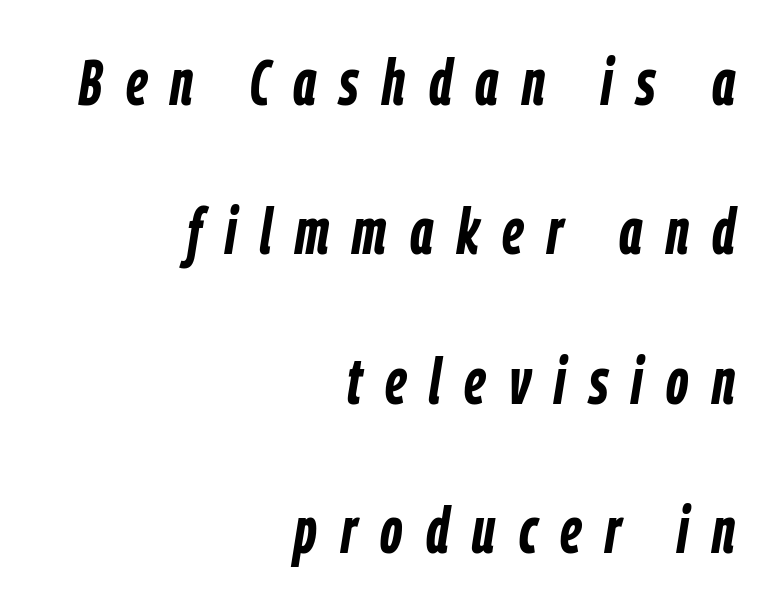
The image shows 65 px semibold, condensed type, italic (leaning right); set right-aligned, loose line spacing (2.3x), unusually wide letter spacing (+0.36 em), not underlined; low stroke contrast and a medium x-height.
